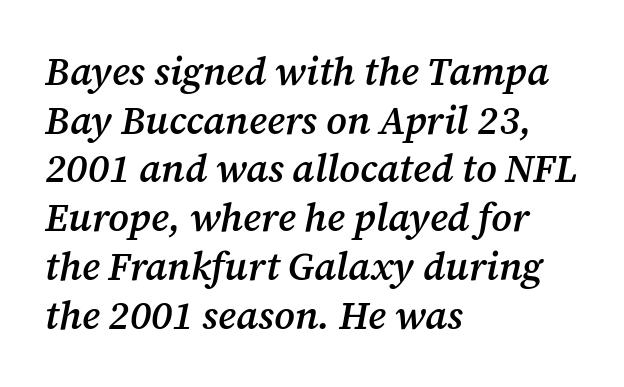
The image shows 39 px semibold serif type, italic (leaning right); set left-aligned, normal line spacing (1.25x), normal letter spacing, not underlined; medium stroke contrast and a medium x-height.
